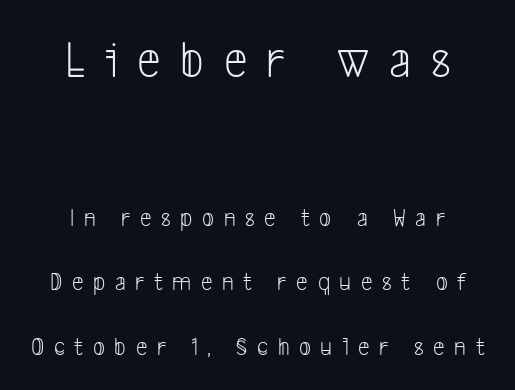
Q: Is the text bold? A: No.
Q: Is the typeface a serif or a sans-serif typeface? A: Sans-serif.
Q: Is the text underlined? A: No.
Q: How is the paragraph aligned? A: Centered.
Q: Is the spacing between letters normal or unusually wide? A: Unusually wide.
Q: Is the spacing between lines tight, normal or loose? A: Loose.
Q: Which block of text is set in a larger size, the first (top) or the second (bottom)? A: The first (top) one.
Q: Width (condensed, normal, or wide)? A: Condensed.
Q: Stroke contrast? A: Low.
Q: x-height? A: Medium.
Q: Monospaced? A: No.
